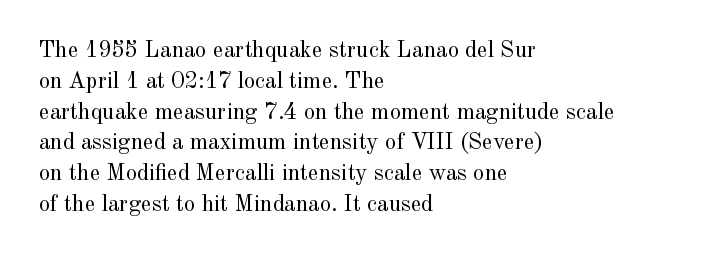
{"italic": "no", "bold": "no", "underline": "no", "align": "left", "line_spacing": "normal", "line_spacing_ratio": 1.34, "letter_spacing": "normal", "letter_spacing_em": 0.0, "glyph_px": 23}
